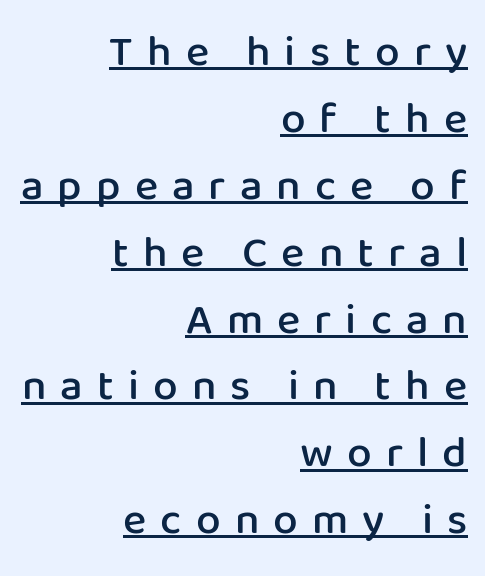
{"serif": "no", "italic": "no", "bold": "semi", "weight": "semibold", "width": "normal", "stroke_contrast": "low", "x_height": "medium", "monospaced": "no", "underline": "yes", "align": "right", "line_spacing": "normal", "line_spacing_ratio": 1.52, "letter_spacing": "wide", "letter_spacing_em": 0.32, "glyph_px": 44}
